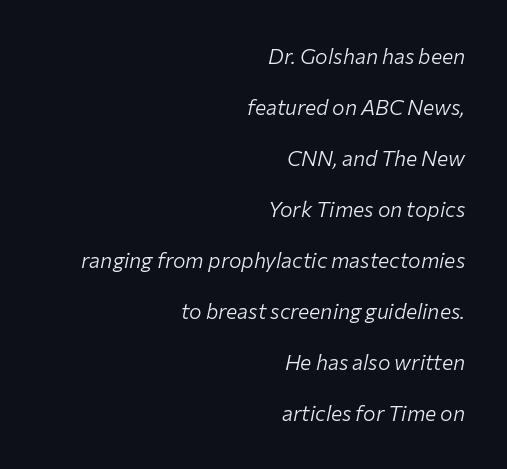
Notice how the stems are inclined rather than vertical — that's the hallmark of italics. Leading is clearly above the norm, producing a sparse column. Is this a heavy cut? Hardly; it is regular or lighter. The horizontal fit of the characters is conventional and even. Caption: multi-line text, flush right, ragged left. The space beneath each line is pristine and unruled.
